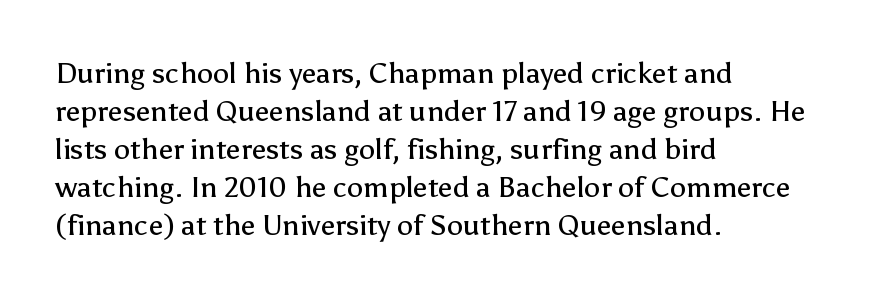
The font sits on the lighter half of the weight spectrum, regular included. The space between consecutive lines is moderate. Proportional: the letters do not fall into vertical columns. Unmarked baselines from the first word to the last.
